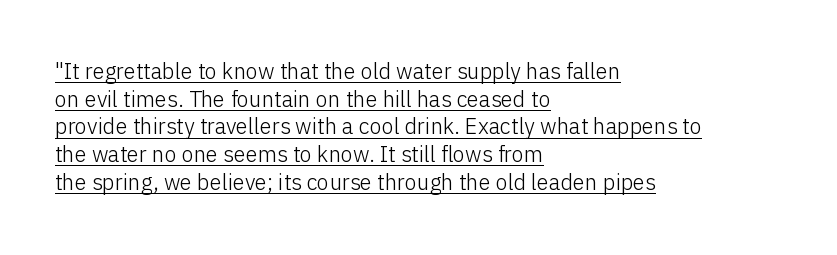
The image shows 22 px text type, upright; set left-aligned, normal line spacing (1.26x), normal letter spacing, underlined.
